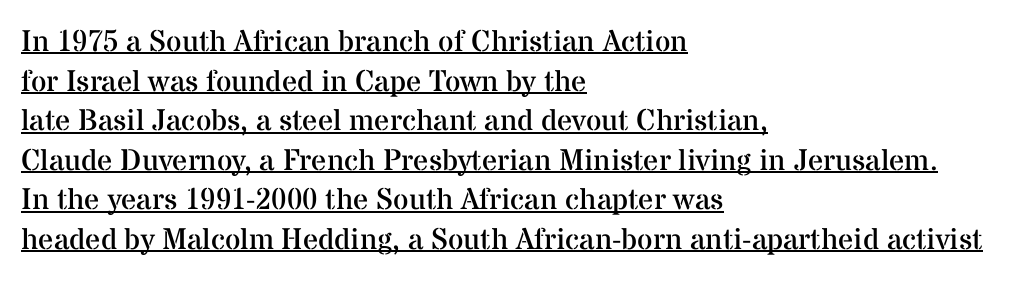
This is serif lettering, the kind often seen in printed books. Notice how descenders clear the ascenders below comfortably — that's standard leading. Characters remain perfectly vertical along every line. Heaviness? Minimal to ordinary, like unemphasized prose.
